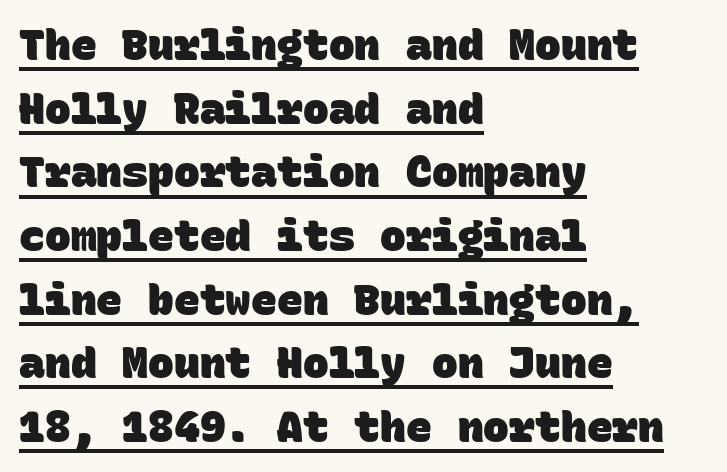
Q: Is the text bold? A: Yes.
Q: Is the typeface a serif or a sans-serif typeface? A: Sans-serif.
Q: Is the text underlined? A: Yes.
Q: How is the paragraph aligned? A: Left-aligned.
Q: Is the spacing between letters normal or unusually wide? A: Normal.
Q: Is the spacing between lines tight, normal or loose? A: Normal.
Q: Width (condensed, normal, or wide)? A: Normal.
Q: Stroke contrast? A: Low.
Q: x-height? A: Large.
Q: Monospaced? A: Yes.
